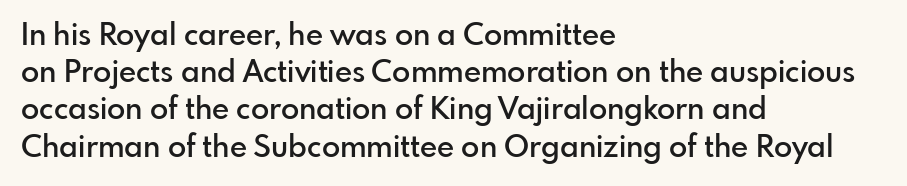
The image shows 30 px semibold sans-serif type, upright; set left-aligned, line spacing 1.24x, normal letter spacing, not underlined; low stroke contrast and a small x-height.
